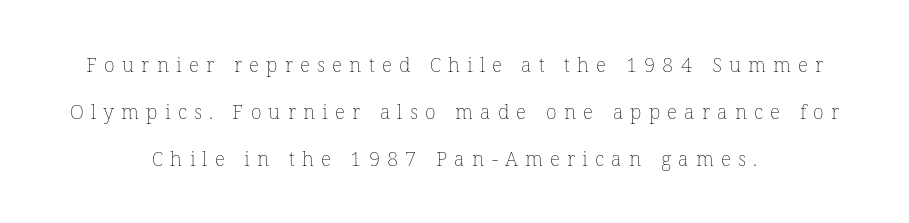
The image shows 20 px text type, upright; set centered, loose line spacing (2.34x), unusually wide letter spacing (+0.36 em), not underlined.
